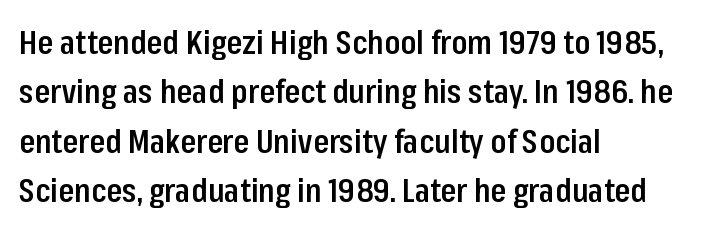
The image shows 32 px semibold, condensed sans-serif type, upright; set left-aligned, normal line spacing (1.54x), normal letter spacing, not underlined; low stroke contrast and a medium x-height.
